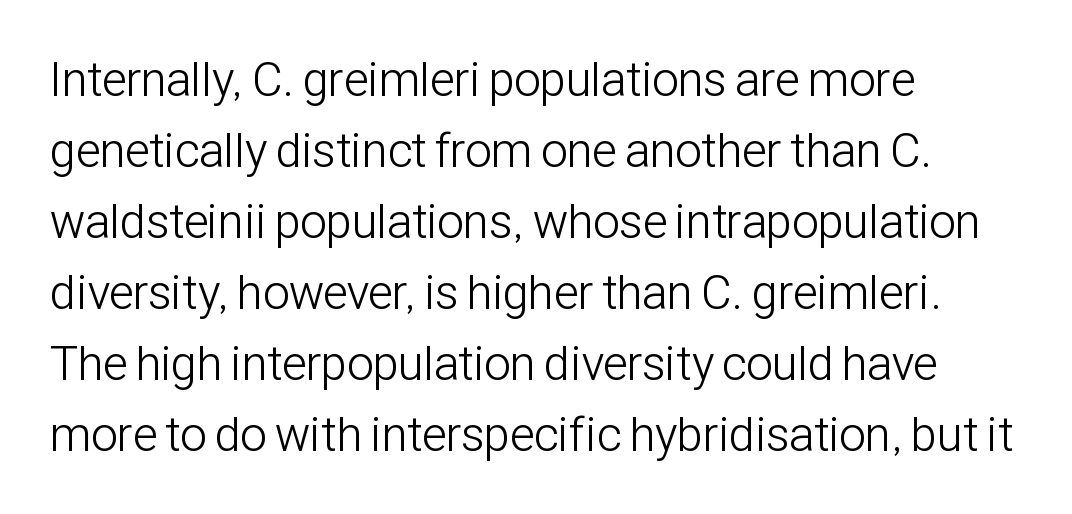
Q: Is the text bold? A: No.
Q: Is the text italic (slanted)? A: No, it is upright.
Q: Is the typeface a serif or a sans-serif typeface? A: Sans-serif.
Q: Is the text underlined? A: No.
Q: How is the paragraph aligned? A: Left-aligned.
Q: Is the spacing between letters normal or unusually wide? A: Normal.
Q: Is the spacing between lines tight, normal or loose? A: Normal.
Q: Width (condensed, normal, or wide)? A: Condensed.
Q: Stroke contrast? A: Low.
Q: x-height? A: Medium.
Q: Monospaced? A: No.
